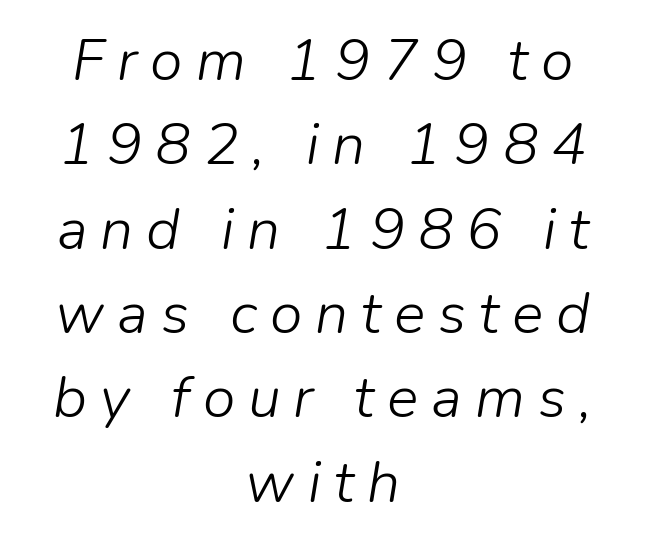
Q: Is the text bold? A: No.
Q: Is the text italic (slanted)? A: Yes, it leans right by about 9 degrees.
Q: Is the text underlined? A: No.
Q: How is the paragraph aligned? A: Centered.
Q: Is the spacing between letters normal or unusually wide? A: Unusually wide.
Q: Is the spacing between lines tight, normal or loose? A: Normal.
Q: Width (condensed, normal, or wide)? A: Normal.
Q: Stroke contrast? A: Low.
Q: x-height? A: Medium.
Q: Monospaced? A: No.
